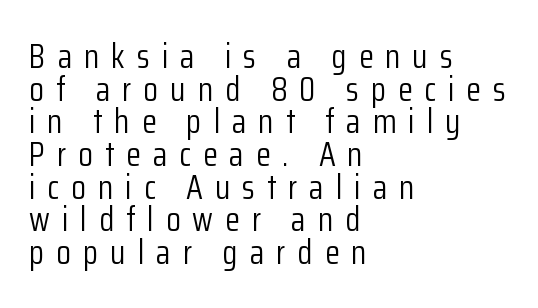
Q: Is the text bold? A: No.
Q: Is the text italic (slanted)? A: No, it is upright.
Q: Is the typeface a serif or a sans-serif typeface? A: Sans-serif.
Q: Is the text underlined? A: No.
Q: How is the paragraph aligned? A: Left-aligned.
Q: Is the spacing between letters normal or unusually wide? A: Unusually wide.
Q: Is the spacing between lines tight, normal or loose? A: Tight.
Q: Width (condensed, normal, or wide)? A: Condensed.
Q: Stroke contrast? A: Low.
Q: x-height? A: Medium.
Q: Monospaced? A: No.
